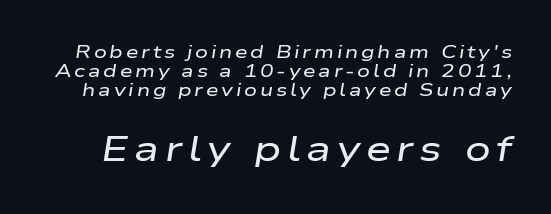
Q: Is the text italic (slanted)? A: Yes, it leans right by about 9 degrees.
Q: Is the text underlined? A: No.
Q: Is the spacing between lines tight, normal or loose? A: Tight.
Q: Which block of text is set in a larger size, the first (top) or the second (bottom)? A: The second (bottom) one.
Q: Width (condensed, normal, or wide)? A: Wide.
Q: Stroke contrast? A: Low.
Q: x-height? A: Medium.
Q: Monospaced? A: No.
